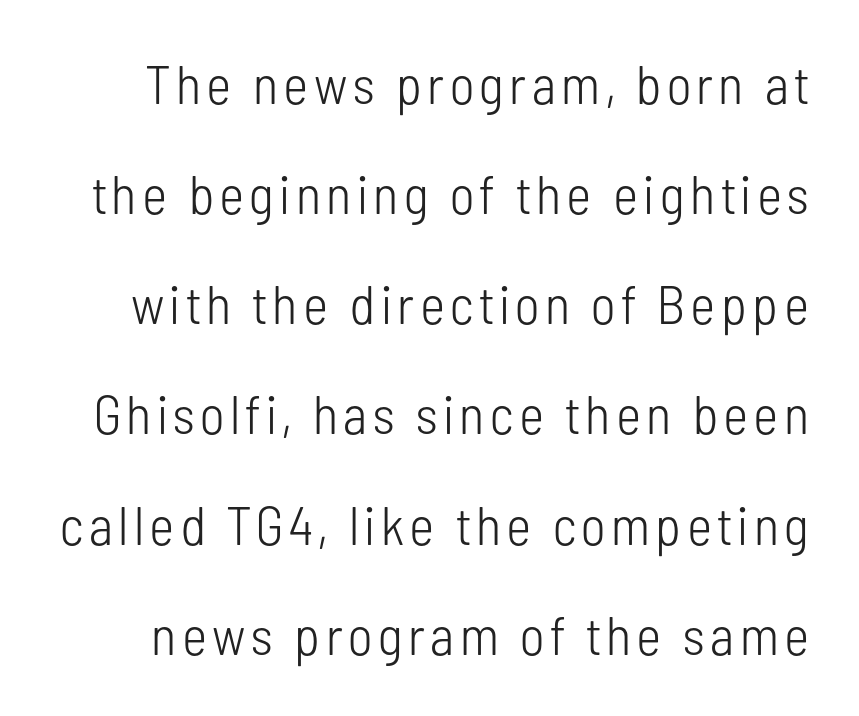
The space between consecutive lines is lavish. The designer went with a sans here, leaving each stem footless. Compared with a typical body face, this is equally light or lighter still. The typography opts for an upright posture over an oblique one. The area under the type is left untouched. You could not count columns in this text — the font is proportionally spaced.
